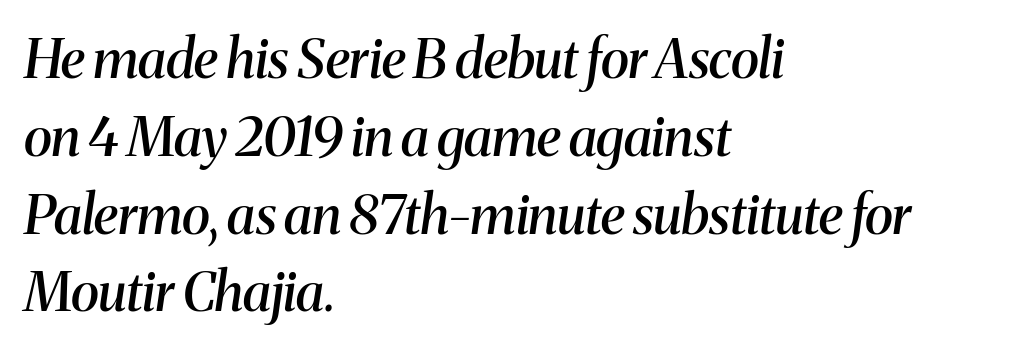
{"serif": "yes", "italic": "yes", "lean": "right", "slant_degrees": 8, "bold": "semi", "weight": "semibold", "width": "normal", "stroke_contrast": "medium", "x_height": "medium", "monospaced": "no", "underline": "no", "align": "left", "line_spacing": "normal", "line_spacing_ratio": 1.44, "letter_spacing": "normal", "letter_spacing_em": 0.0, "glyph_px": 54}
